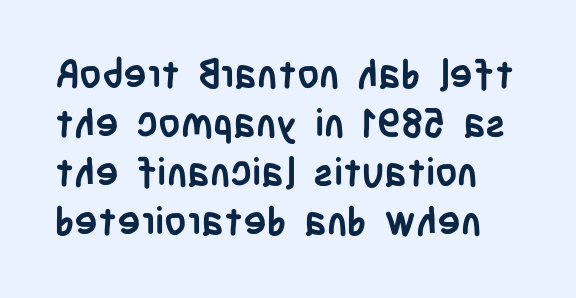
{"serif": "no", "italic": "no", "bold": "yes", "weight": "semibold", "width": "condensed", "stroke_contrast": "low", "x_height": "large", "monospaced": "no", "underline": "no", "line_spacing": "normal", "line_spacing_ratio": 1.26, "letter_spacing": "normal", "letter_spacing_em": 0.0, "glyph_px": 39}
